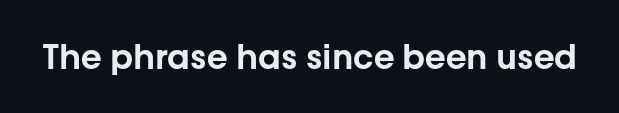
Q: Is the text italic (slanted)? A: No, it is upright.
Q: Is the typeface a serif or a sans-serif typeface? A: Sans-serif.
Q: Is the text underlined? A: No.
Q: Is the spacing between letters normal or unusually wide? A: Normal.
Q: Width (condensed, normal, or wide)? A: Normal.
Q: Stroke contrast? A: Low.
Q: x-height? A: Medium.
Q: Monospaced? A: No.
